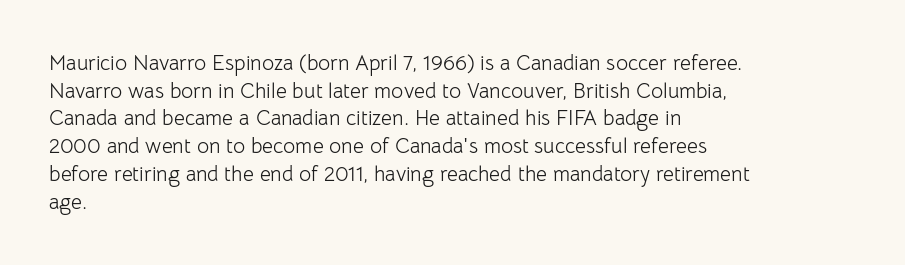
The image shows 21 px text type, upright; set left-aligned, normal line spacing (1.32x), normal letter spacing, not underlined.
